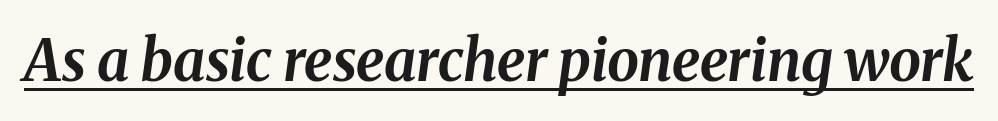
The image shows 57 px bold type, italic (leaning right); set normal letter spacing, underlined; medium stroke contrast and a medium x-height.
